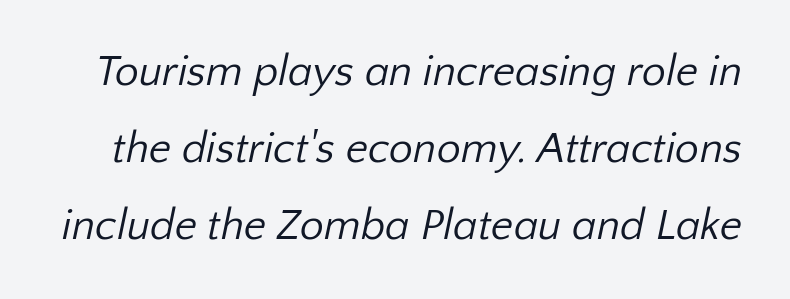
{"serif": "no", "bold": "no", "weight": "regular", "width": "normal", "stroke_contrast": "low", "x_height": "medium", "monospaced": "no", "underline": "no", "line_spacing_ratio": 1.79, "letter_spacing": "normal", "letter_spacing_em": 0.0, "glyph_px": 43}
